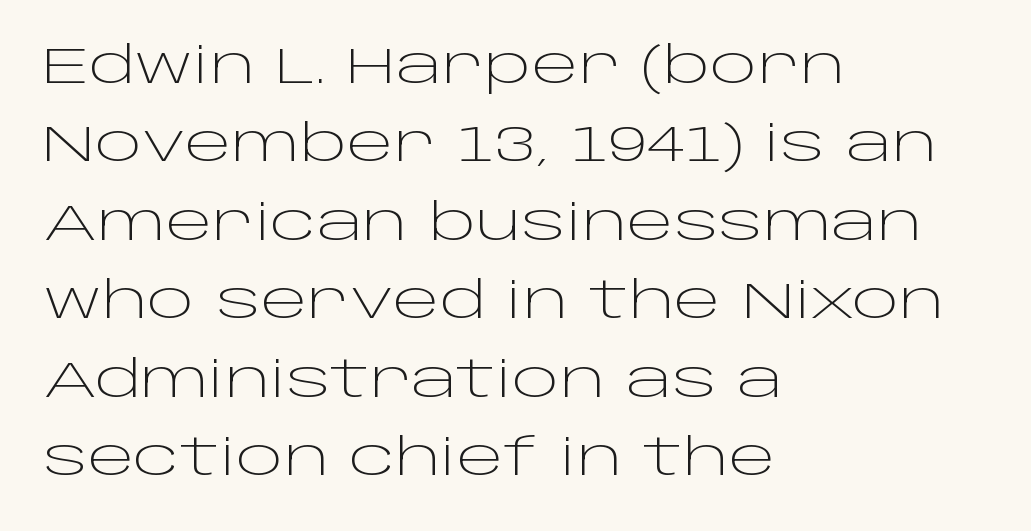
{"serif": "no", "italic": "no", "bold": "no", "weight": "light", "width": "wide", "stroke_contrast": "low", "x_height": "large", "monospaced": "no", "underline": "no", "align": "left", "line_spacing": "normal", "line_spacing_ratio": 1.57, "letter_spacing": "normal", "letter_spacing_em": 0.0, "glyph_px": 50}
